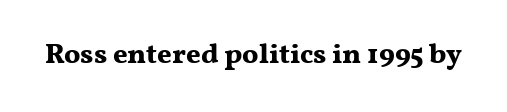
Q: Is the text bold? A: Yes.
Q: Is the text italic (slanted)? A: No, it is upright.
Q: Is the typeface a serif or a sans-serif typeface? A: Serif.
Q: Is the text underlined? A: No.
Q: Is the spacing between letters normal or unusually wide? A: Normal.
Q: Width (condensed, normal, or wide)? A: Wide.
Q: Stroke contrast? A: Medium.
Q: x-height? A: Medium.
Q: Monospaced? A: No.
